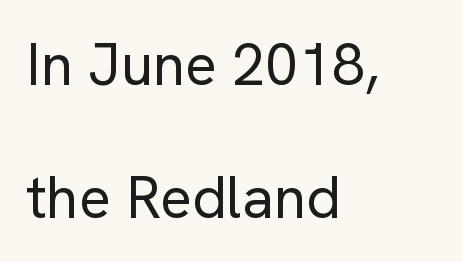
You can tell it's not italic because the verticals are truly vertical. You could fit nearly another row in the gap between these rows. Serif or sans? Sans — the stroke terminals are bare. The strokes are not fattened; the text isn't bold.
